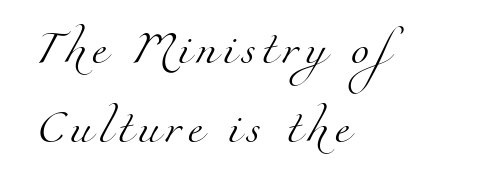
The image shows 33 px light serif type; set left-aligned, loose line spacing (2.38x), not underlined; medium stroke contrast and a small x-height.
